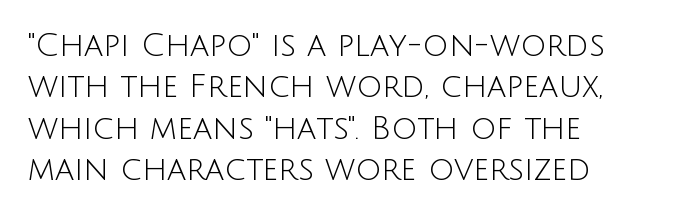
The rag falls on the right side of this text block. Varying glyph widths throughout — classic text-font behaviour. Typographically, this falls in the sans-serif category. Underlining? Definitely not there. How are the letters spaced? Ordinarily, with no added tracking. Nope, not italic — everything's standing straight.
